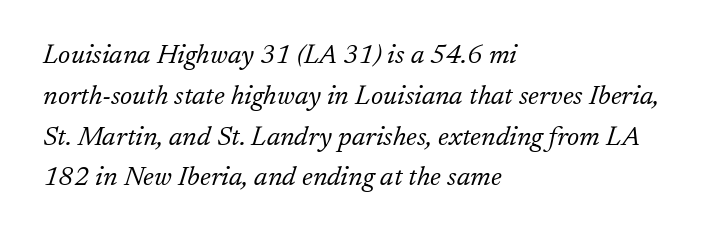
Underline: absent. A student would call this left alignment; a typographer would say flush left, rag right. What's the leading like? Ordinary, nothing unusual. What stands out about the letter spacing? Nothing — it is the standard amount. Characters are canted at an angle relative to the baseline's perpendicular.
